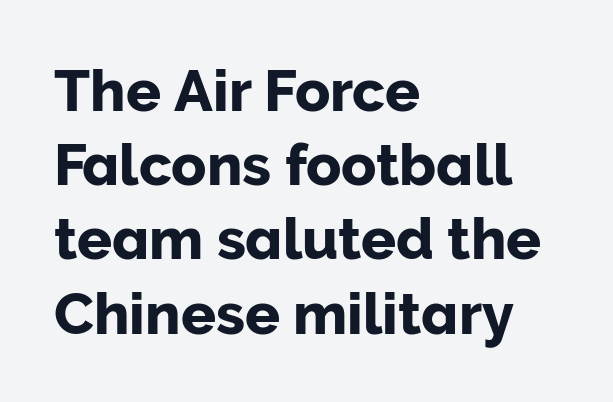
Q: Is the text italic (slanted)? A: No, it is upright.
Q: Is the typeface a serif or a sans-serif typeface? A: Sans-serif.
Q: Is the text underlined? A: No.
Q: How is the paragraph aligned? A: Left-aligned.
Q: Is the spacing between letters normal or unusually wide? A: Normal.
Q: Is the spacing between lines tight, normal or loose? A: Normal.
Q: Width (condensed, normal, or wide)? A: Normal.
Q: Stroke contrast? A: Low.
Q: x-height? A: Medium.
Q: Monospaced? A: No.
